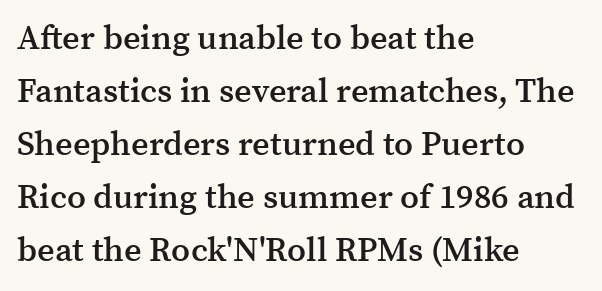
These lines keep a tight, regular rhythm from letter to letter. Does the weight exceed regular? Yes, but only to semibold. This sample uses a serif face. The strip under each line holds only bare page. If you measured baseline to baseline, you'd find a middling distance. A typesetter would call this proportional, since set widths differ per character.
